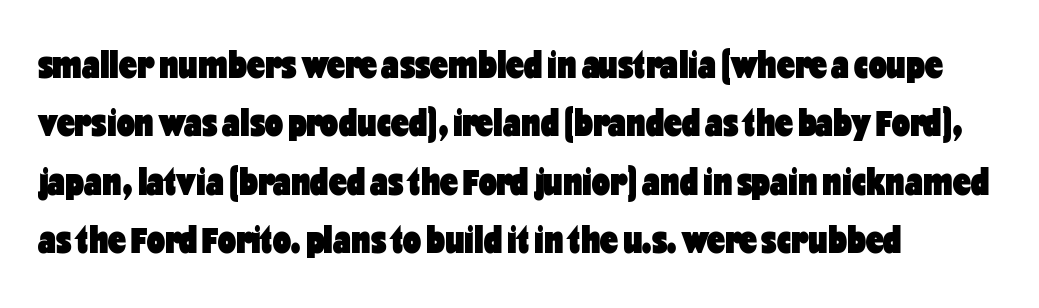
The compositor pushed each line to the left boundary. Do the characters align in a grid? No, the font is proportional. Vertical strokes here are truly vertical. On the weight axis this lands at bold, roughly 700. The glyphs are unaccompanied by any horizontal stroke below them.
